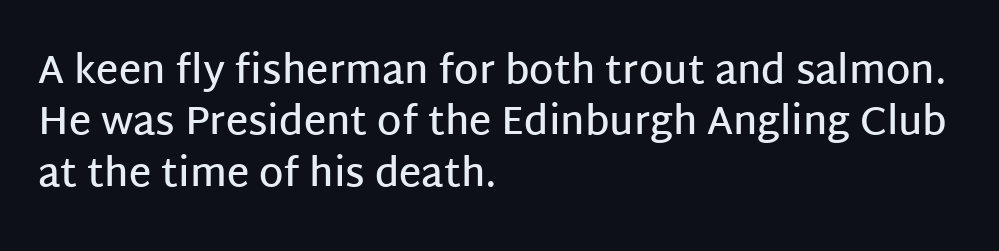
The image shows 39 px semibold sans-serif type, upright; set left-aligned, normal line spacing (1.32x), normal letter spacing, not underlined; low stroke contrast and a large x-height.
